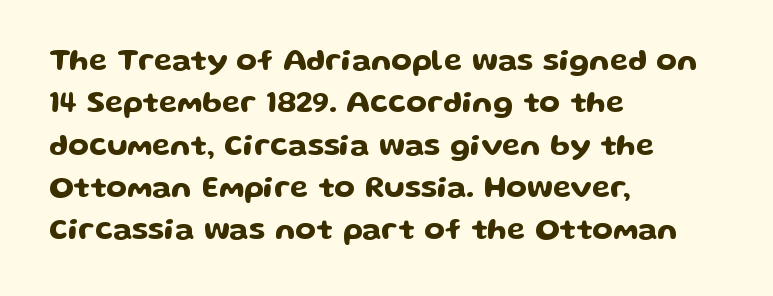
{"serif": "no", "italic": "no", "width": "wide", "stroke_contrast": "low", "x_height": "medium", "monospaced": "no", "underline": "no", "align": "left", "line_spacing": "normal", "line_spacing_ratio": 1.41, "letter_spacing": "normal", "letter_spacing_em": 0.0, "glyph_px": 30}
